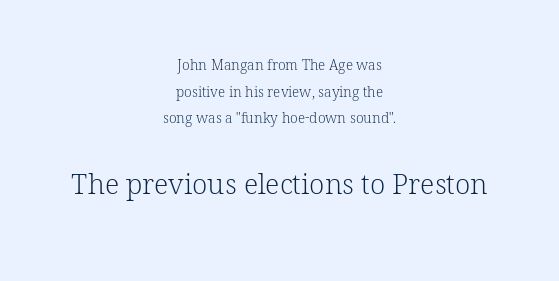
Old-style or modern, the face here clearly has serifs. The passage shown stacks its lines with a broad gap. Is this a heavy cut? Hardly; it is regular or lighter. These lines are rendered in a variable-pitch font. Glance below the letters and you will spot only blank space.
